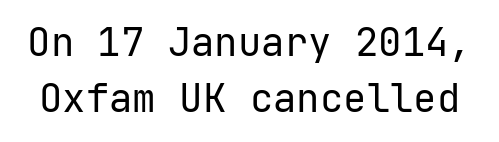
Q: Is the text bold? A: No.
Q: Is the text italic (slanted)? A: No, it is upright.
Q: Is the typeface a serif or a sans-serif typeface? A: Sans-serif.
Q: Is the text underlined? A: No.
Q: Is the spacing between letters normal or unusually wide? A: Normal.
Q: Is the spacing between lines tight, normal or loose? A: Normal.
Q: Width (condensed, normal, or wide)? A: Normal.
Q: Stroke contrast? A: Low.
Q: x-height? A: Medium.
Q: Monospaced? A: Yes.
